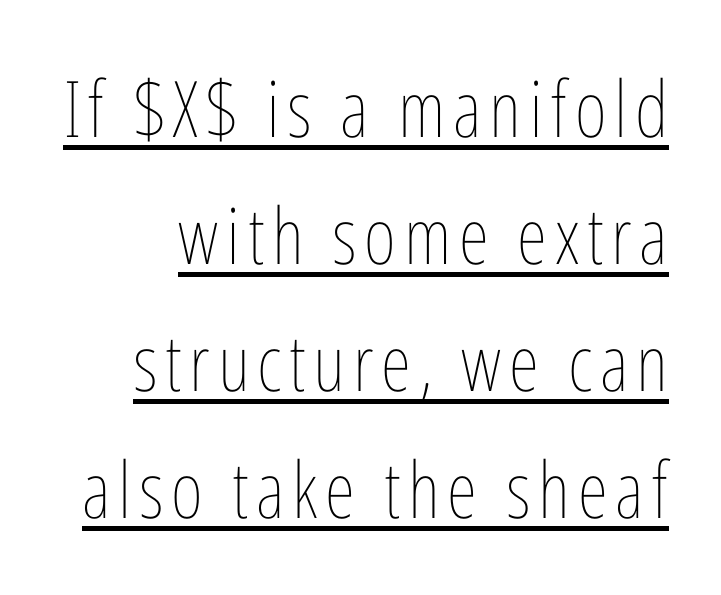
{"italic": "no", "bold": "no", "weight": "thin", "width": "condensed", "stroke_contrast": "low", "x_height": "medium", "monospaced": "no", "underline": "yes", "line_spacing": "normal", "line_spacing_ratio": 1.63, "glyph_px": 78}
